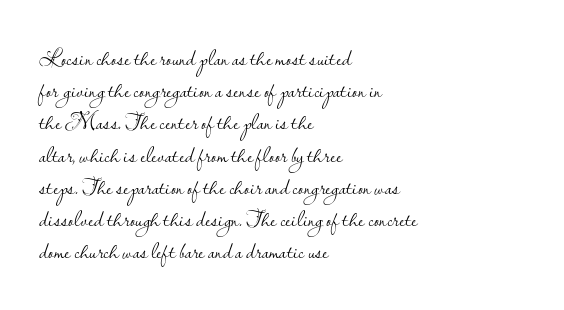
The image shows 23 px text type; set left-aligned, normal line spacing (1.4x), normal letter spacing, not underlined.
